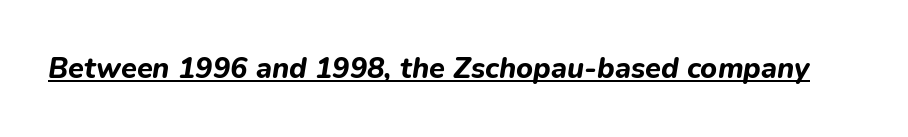
Q: Is the text bold? A: Yes.
Q: Is the text italic (slanted)? A: Yes, it leans right by about 9 degrees.
Q: Is the text underlined? A: Yes.
Q: Is the spacing between letters normal or unusually wide? A: Normal.
Q: Width (condensed, normal, or wide)? A: Normal.
Q: Stroke contrast? A: Low.
Q: x-height? A: Medium.
Q: Monospaced? A: No.
